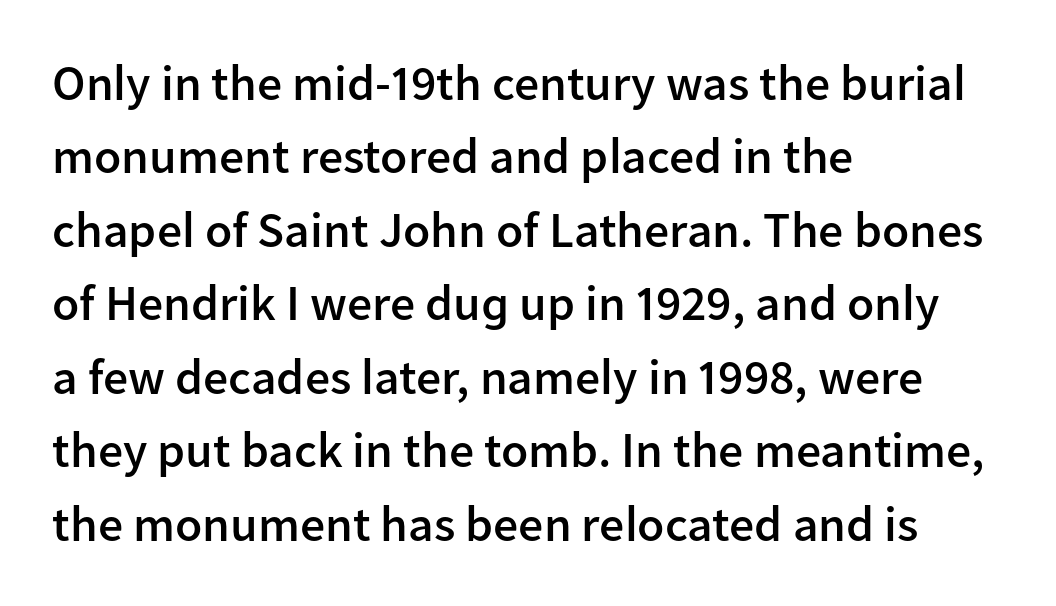
The image shows 50 px semibold sans-serif type, upright; set left-aligned, normal line spacing (1.47x), normal letter spacing, not underlined; low stroke contrast and a medium x-height.
